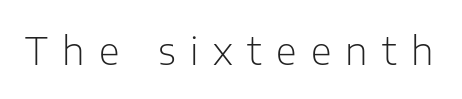
The image shows 38 px light sans-serif type, upright; set unusually wide letter spacing (+0.38 em), not underlined; low stroke contrast and a medium x-height.
